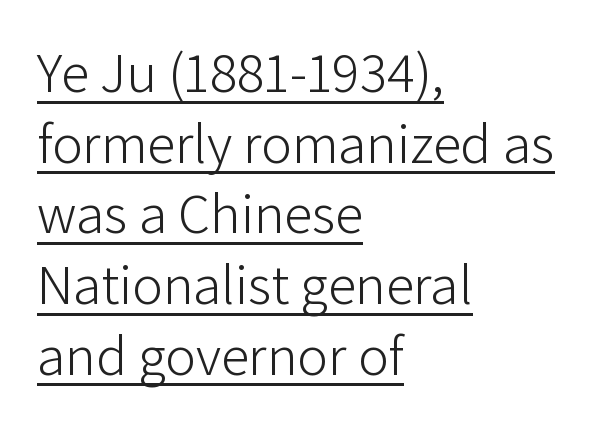
On a weight scale, this lands at 450 or below. The rendering uses natural spacing where letterforms have individual widths. Here the glyphs are tracked normally, forming tight word shapes. The passage shown is underscored from start to finish. What kind of face is this? One without serifs — a sans. The passage is arranged the way most books set body copy — flush left.
